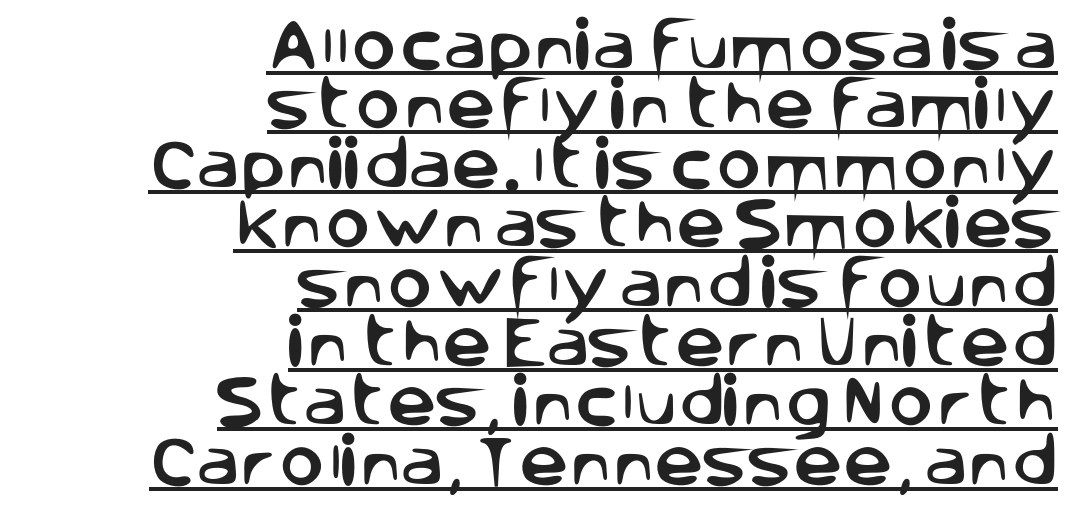
The image shows 55 px sans-serif type, upright; set right-aligned, tight line spacing (1.08x), normal letter spacing, underlined; low stroke contrast and a large x-height.
